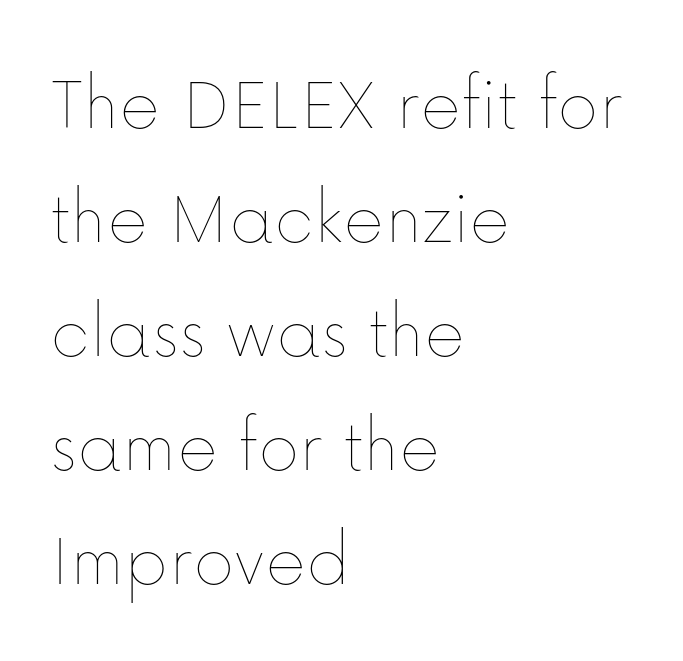
The image shows 78 px thin type, upright; set left-aligned, normal line spacing (1.46x), normal letter spacing, not underlined; low stroke contrast and a medium x-height.
